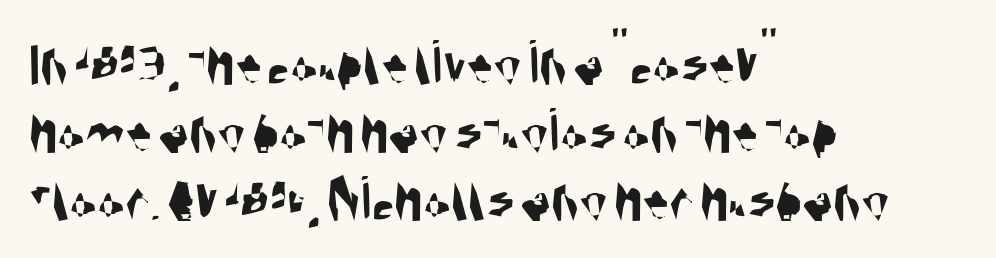
The image shows 64 px condensed sans-serif type; set left-aligned, tight line spacing (1.06x), normal letter spacing, not underlined; medium stroke contrast and a large x-height.
